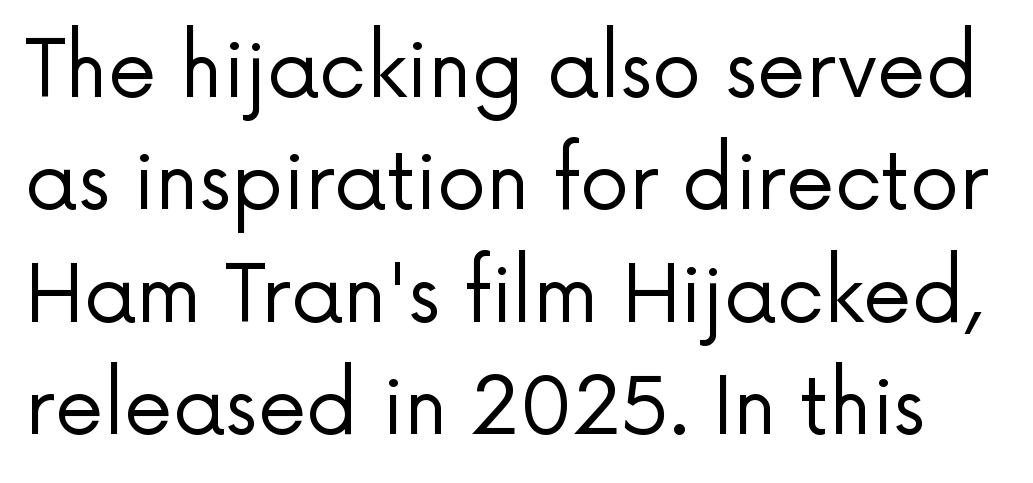
{"serif": "no", "italic": "no", "bold": "no", "weight": "regular", "width": "normal", "stroke_contrast": "low", "x_height": "medium", "monospaced": "no", "underline": "no", "line_spacing": "normal", "line_spacing_ratio": 1.44, "letter_spacing": "normal", "letter_spacing_em": 0.0, "glyph_px": 78}
